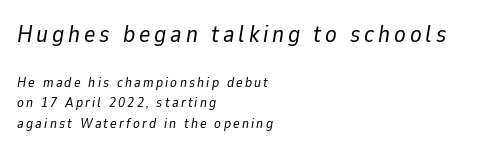
The image shows 24 px text type, italic (leaning right); set left-aligned, normal line spacing (1.48x), not underlined; the first (top) block is 1.71x larger.
